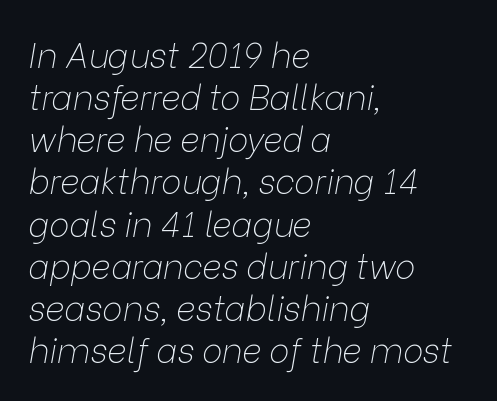
{"italic": "yes", "lean": "right", "slant_degrees": 9, "bold": "no", "weight": "thin", "width": "normal", "stroke_contrast": "low", "x_height": "medium", "monospaced": "no", "underline": "no", "align": "left", "line_spacing_ratio": 1.24, "letter_spacing": "normal", "letter_spacing_em": 0.0, "glyph_px": 34}
